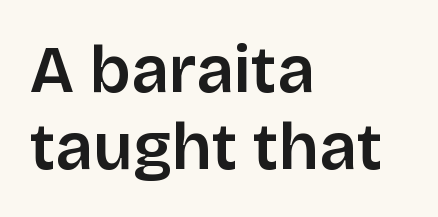
Compared with typical body copy, the letter spacing here is the same. A typesetter would label this face a sans. The passage shown is not underscored anywhere. Vertical strokes here are truly vertical. Do the characters align in a grid? No, the font is proportional.
